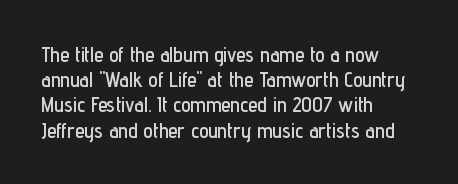
Q: Is the text italic (slanted)? A: No, it is upright.
Q: Is the text underlined? A: No.
Q: How is the paragraph aligned? A: Left-aligned.
Q: Is the spacing between letters normal or unusually wide? A: Normal.
